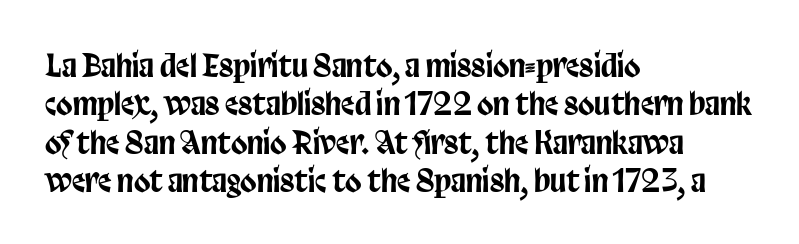
{"serif": "no", "italic": "no", "width": "condensed", "stroke_contrast": "low", "x_height": "large", "monospaced": "no", "underline": "no", "align": "left", "line_spacing": "normal", "line_spacing_ratio": 1.28, "letter_spacing": "normal", "letter_spacing_em": 0.0, "glyph_px": 30}
